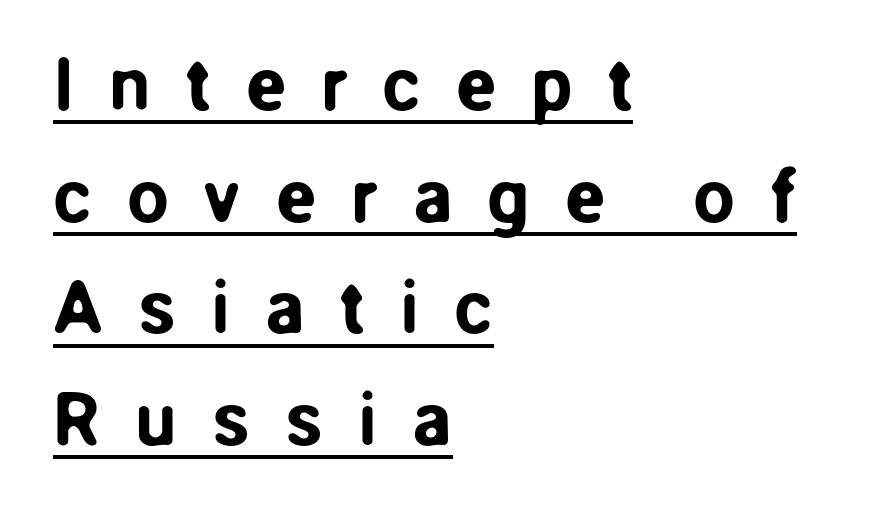
{"serif": "no", "italic": "no", "width": "normal", "stroke_contrast": "low", "x_height": "medium", "monospaced": "no", "underline": "yes", "align": "left", "line_spacing": "normal", "line_spacing_ratio": 1.49, "letter_spacing": "wide", "letter_spacing_em": 0.46, "glyph_px": 75}
